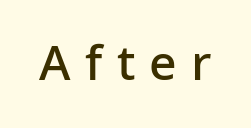
Q: Is the text bold? A: Semi-bold.
Q: Is the text italic (slanted)? A: No, it is upright.
Q: Is the typeface a serif or a sans-serif typeface? A: Sans-serif.
Q: Is the text underlined? A: No.
Q: Is the spacing between letters normal or unusually wide? A: Unusually wide.
Q: Width (condensed, normal, or wide)? A: Normal.
Q: Stroke contrast? A: Low.
Q: x-height? A: Medium.
Q: Monospaced? A: No.
